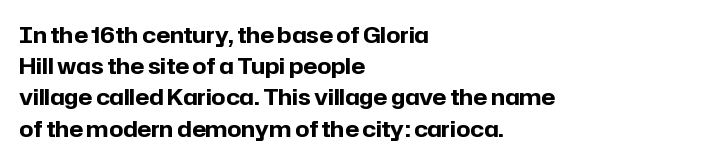
The image shows 22 px bold type, upright; set left-aligned, normal line spacing (1.42x), normal letter spacing, not underlined.
